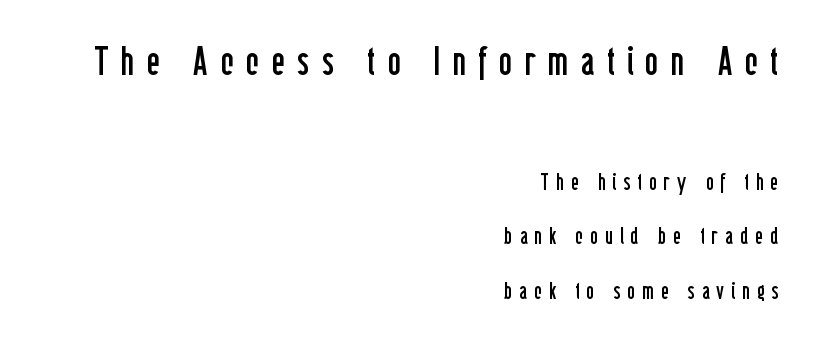
{"serif": "no", "italic": "no", "bold": "no", "weight": "regular", "width": "condensed", "stroke_contrast": "low", "x_height": "medium", "monospaced": "no", "underline": "no", "align": "right", "line_spacing": "loose", "line_spacing_ratio": 2.37, "letter_spacing": "wide", "letter_spacing_em": 0.31, "larger_block": "first", "size_ratio": 1.74, "glyph_px": 40}
